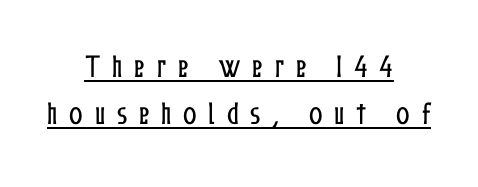
Q: Is the text italic (slanted)? A: No, it is upright.
Q: Is the text underlined? A: Yes.
Q: How is the paragraph aligned? A: Centered.
Q: Is the spacing between letters normal or unusually wide? A: Unusually wide.
Q: Is the spacing between lines tight, normal or loose? A: Loose.
